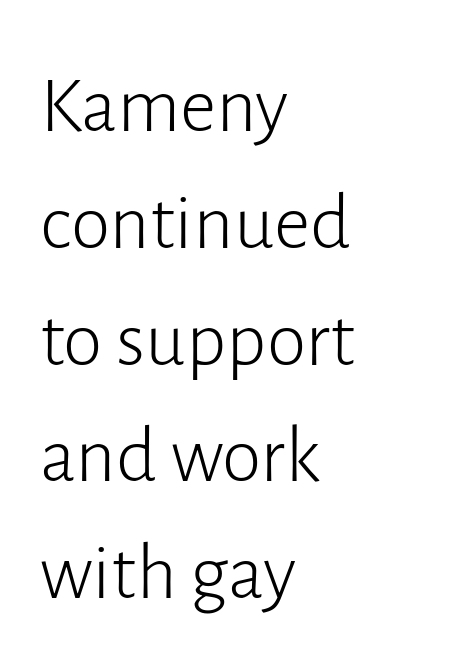
The image shows 80 px light sans-serif type, upright; set left-aligned, normal line spacing (1.46x), normal letter spacing, not underlined; low stroke contrast and a medium x-height.
